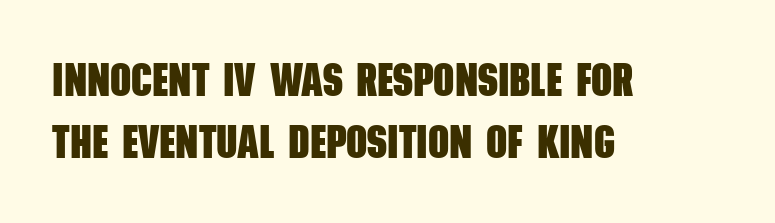
Beneath every word, the page is bare. Each line starts at the same left margin while the right side varies. Emphasis by weight is at full strength: bold. Think of a printed novel: that variable character pitch is what you see here.
